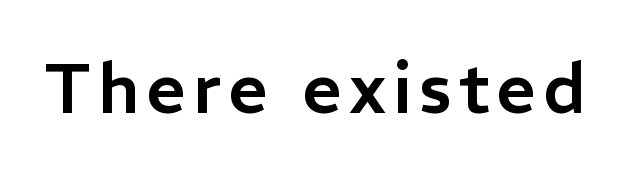
Q: Is the text italic (slanted)? A: No, it is upright.
Q: Is the typeface a serif or a sans-serif typeface? A: Sans-serif.
Q: Is the text underlined? A: No.
Q: Width (condensed, normal, or wide)? A: Normal.
Q: Stroke contrast? A: Low.
Q: x-height? A: Medium.
Q: Monospaced? A: No.
